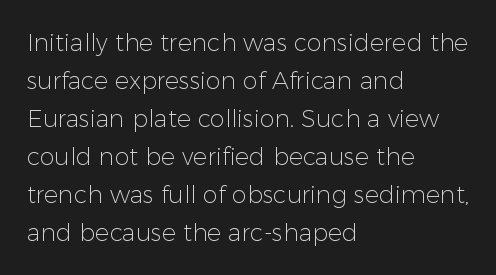
Q: Is the text bold? A: No.
Q: Is the text italic (slanted)? A: No, it is upright.
Q: Is the text underlined? A: No.
Q: How is the paragraph aligned? A: Left-aligned.
Q: Is the spacing between letters normal or unusually wide? A: Normal.
Q: Is the spacing between lines tight, normal or loose? A: Normal.
